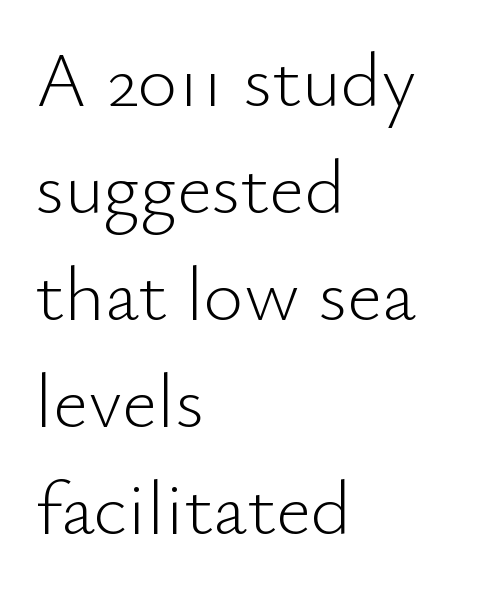
The image shows 77 px light sans-serif type, upright; set left-aligned, normal line spacing (1.39x), normal letter spacing, not underlined; low stroke contrast and a small x-height.
